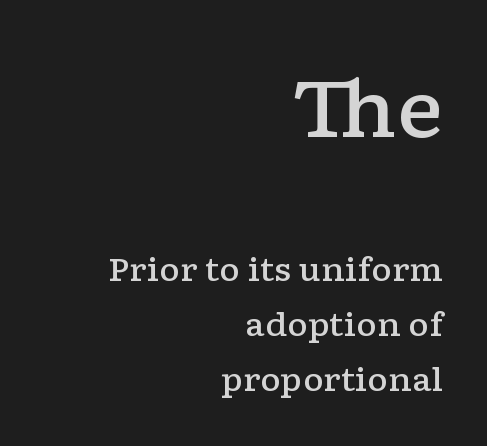
The image shows 79 px semibold, wide serif type, upright; set right-aligned, line spacing 1.72x, normal letter spacing, not underlined; the first (top) block is 2.47x larger; low stroke contrast and a medium x-height.
